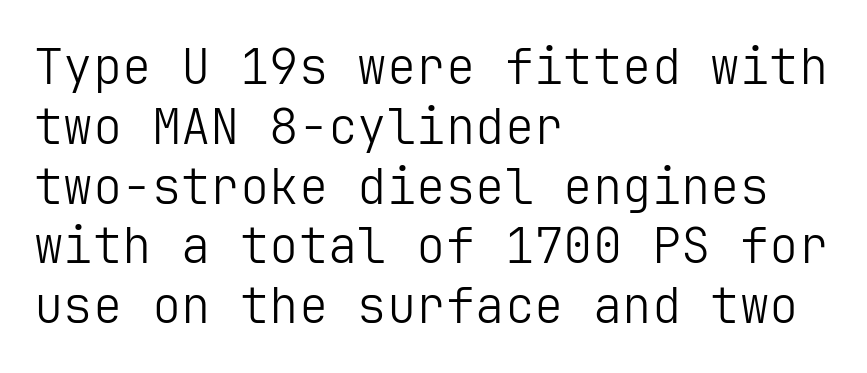
Q: Is the text bold? A: No.
Q: Is the text italic (slanted)? A: No, it is upright.
Q: Is the typeface a serif or a sans-serif typeface? A: Sans-serif.
Q: Is the text underlined? A: No.
Q: How is the paragraph aligned? A: Left-aligned.
Q: Is the spacing between letters normal or unusually wide? A: Normal.
Q: Width (condensed, normal, or wide)? A: Normal.
Q: Stroke contrast? A: Low.
Q: x-height? A: Medium.
